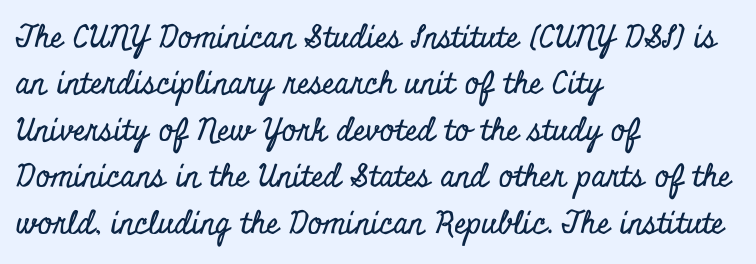
This rendering leaves character spacing at its baseline value. Classification — serif. This rendering uses left alignment, leaving the right contour irregular. Summary of vertical rhythm: regular, with standard interline spacing. Is this a fixed-width face? No — the glyphs have proportional, varying widths.
